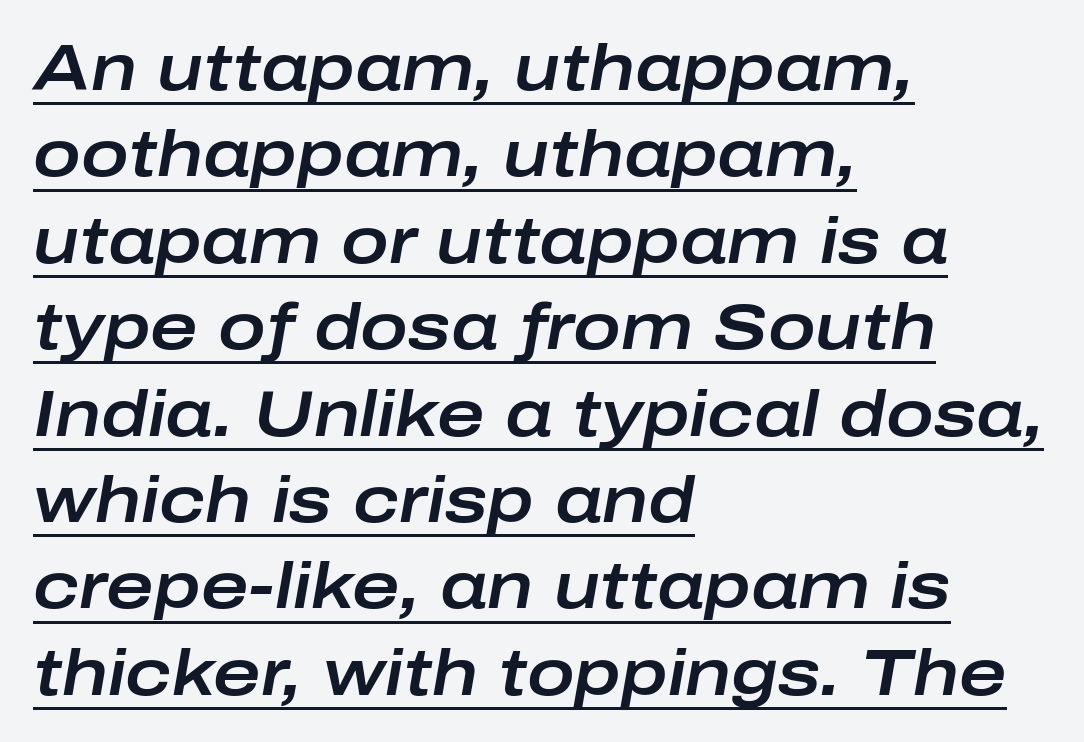
{"italic": "yes", "lean": "right", "slant_degrees": 10, "width": "wide", "stroke_contrast": "low", "x_height": "medium", "monospaced": "no", "underline": "yes", "align": "left", "line_spacing": "normal", "line_spacing_ratio": 1.35, "letter_spacing": "normal", "letter_spacing_em": 0.0, "glyph_px": 64}
